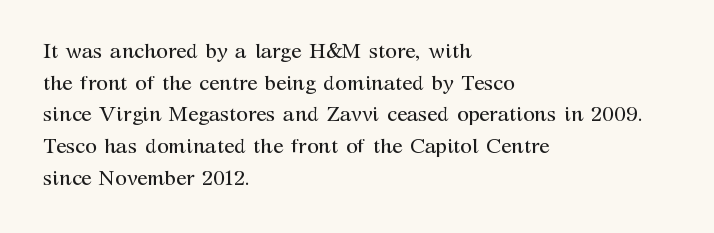
{"italic": "no", "bold": "no", "underline": "no", "align": "left", "line_spacing": "normal", "line_spacing_ratio": 1.51, "letter_spacing": "normal", "letter_spacing_em": 0.0, "glyph_px": 21}
